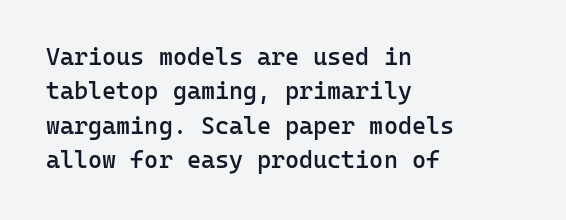
The image shows 24 px text type, upright; set left-aligned, normal line spacing (1.43x), normal letter spacing, not underlined.
